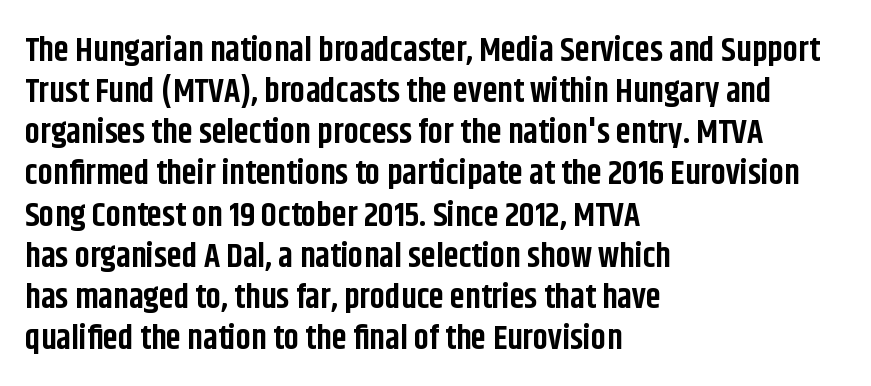
Q: Is the text bold? A: Yes.
Q: Is the text italic (slanted)? A: No, it is upright.
Q: Is the typeface a serif or a sans-serif typeface? A: Sans-serif.
Q: Is the text underlined? A: No.
Q: How is the paragraph aligned? A: Left-aligned.
Q: Is the spacing between letters normal or unusually wide? A: Normal.
Q: Width (condensed, normal, or wide)? A: Condensed.
Q: Stroke contrast? A: Low.
Q: x-height? A: Large.
Q: Monospaced? A: No.
